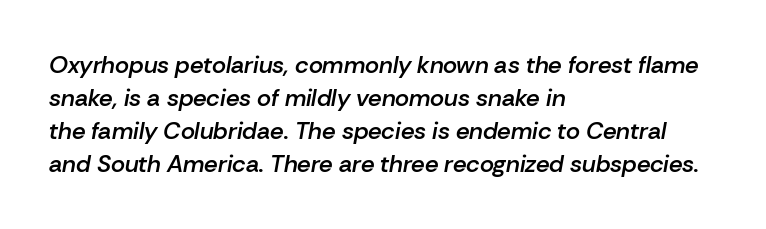
Does extra space separate the letters? No, they use regular spacing. How would I describe the line gaps? Plain and ordinary. There's an unmistakable incline to the writing here. These lines stack with their left ends in a neat column. As a designer I'd log this as weight 600, semibold. Bare-footed words on every line.
